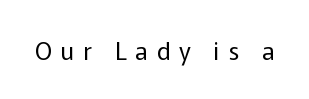
{"italic": "no", "bold": "no", "underline": "no", "letter_spacing": "wide", "letter_spacing_em": 0.37, "glyph_px": 24}
